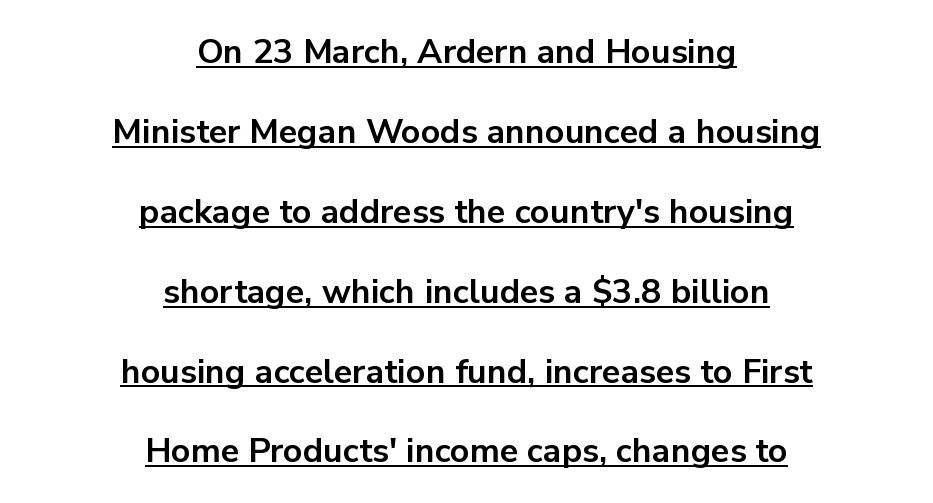
{"serif": "no", "italic": "no", "bold": "yes", "weight": "bold", "width": "normal", "stroke_contrast": "low", "x_height": "medium", "monospaced": "no", "underline": "yes", "align": "center", "line_spacing": "loose", "line_spacing_ratio": 2.35, "letter_spacing": "normal", "letter_spacing_em": 0.0, "glyph_px": 34}
